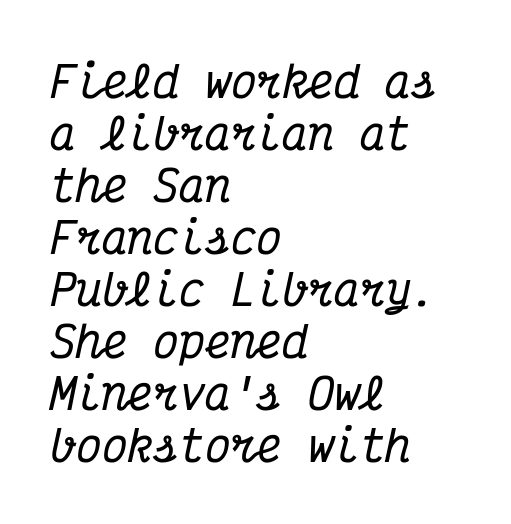
The image shows 43 px condensed serif type, italic (leaning right), monospaced; set left-aligned, line spacing 1.21x, normal letter spacing, not underlined; medium stroke contrast and a medium x-height.
